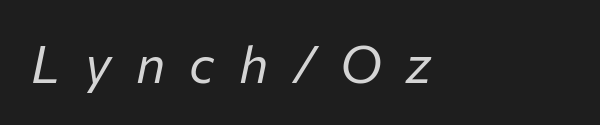
Q: Is the text bold? A: No.
Q: Is the text italic (slanted)? A: Yes, it leans right by about 12 degrees.
Q: Is the text underlined? A: No.
Q: How is the paragraph aligned? A: Left-aligned.
Q: Is the spacing between letters normal or unusually wide? A: Unusually wide.
Q: Width (condensed, normal, or wide)? A: Normal.
Q: Stroke contrast? A: Low.
Q: x-height? A: Medium.
Q: Monospaced? A: No.
